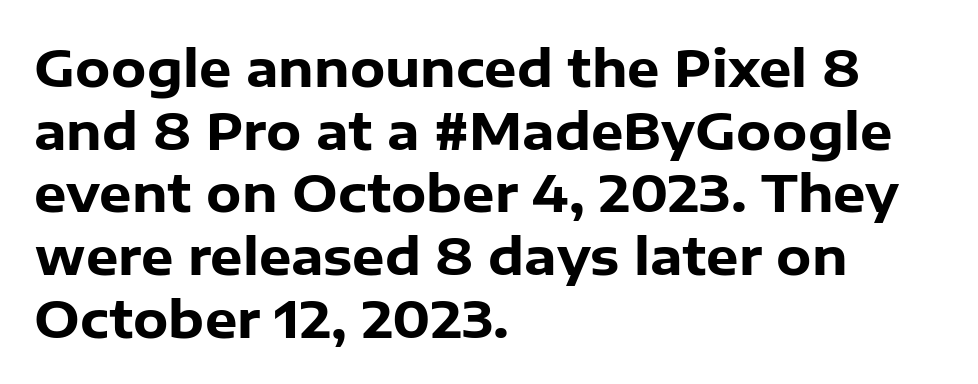
{"serif": "no", "italic": "no", "bold": "yes", "weight": "heavy", "width": "normal", "stroke_contrast": "low", "x_height": "medium", "monospaced": "no", "underline": "no", "align": "left", "line_spacing_ratio": 1.23, "letter_spacing": "normal", "letter_spacing_em": 0.0, "glyph_px": 51}
